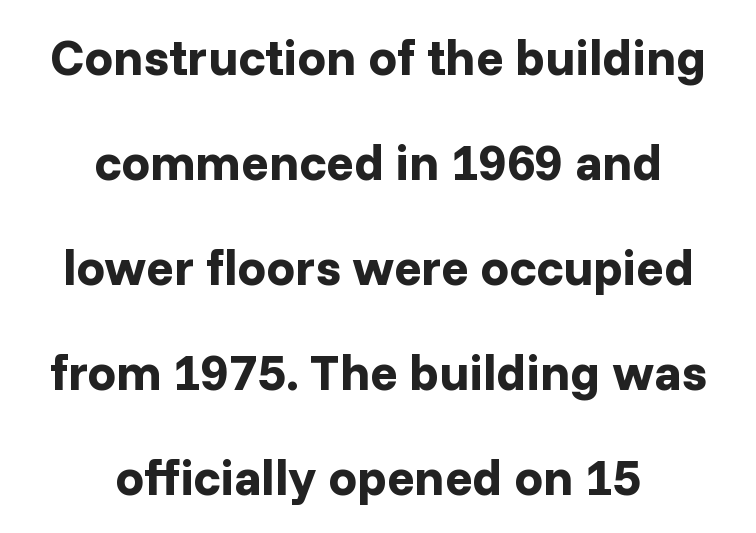
Q: Is the text bold? A: Yes.
Q: Is the text italic (slanted)? A: No, it is upright.
Q: Is the typeface a serif or a sans-serif typeface? A: Sans-serif.
Q: Is the text underlined? A: No.
Q: How is the paragraph aligned? A: Centered.
Q: Is the spacing between letters normal or unusually wide? A: Normal.
Q: Is the spacing between lines tight, normal or loose? A: Loose.
Q: Width (condensed, normal, or wide)? A: Normal.
Q: Stroke contrast? A: Low.
Q: x-height? A: Medium.
Q: Monospaced? A: No.
